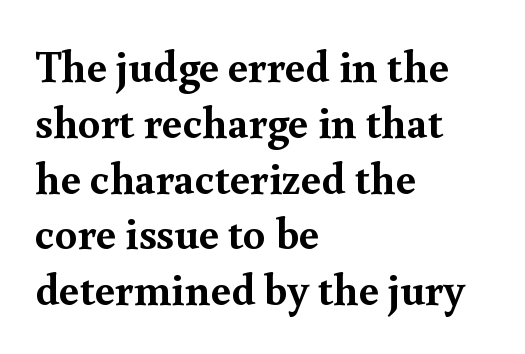
Standard letterfit; no display-style spreading of the glyphs. This is the regular roman posture of the typeface. Look at the stroke-to-counter ratio: heavy, a bold. Here the designer chose a conventional face with non-uniform glyph widths.
